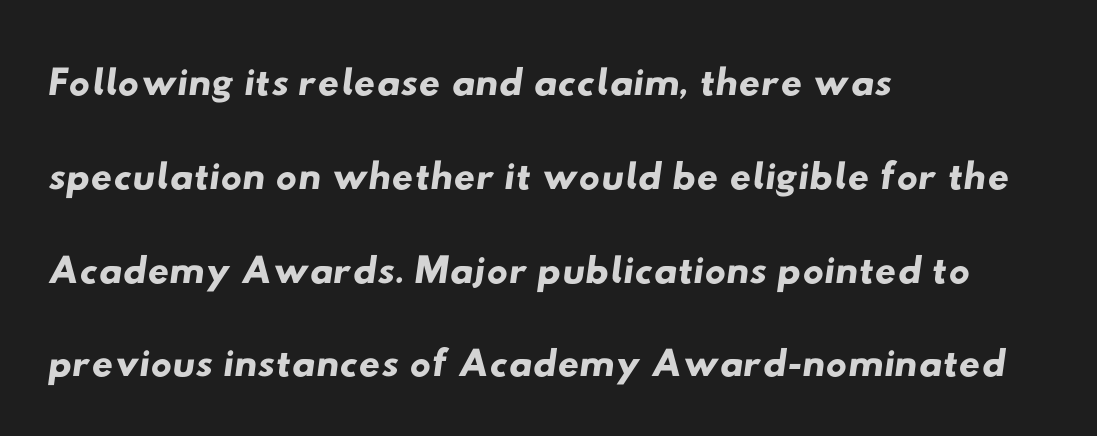
{"serif": "no", "width": "wide", "stroke_contrast": "low", "x_height": "small", "monospaced": "no", "underline": "no", "align": "left", "line_spacing": "normal", "line_spacing_ratio": 1.59, "letter_spacing": "normal", "letter_spacing_em": 0.0, "glyph_px": 59}
